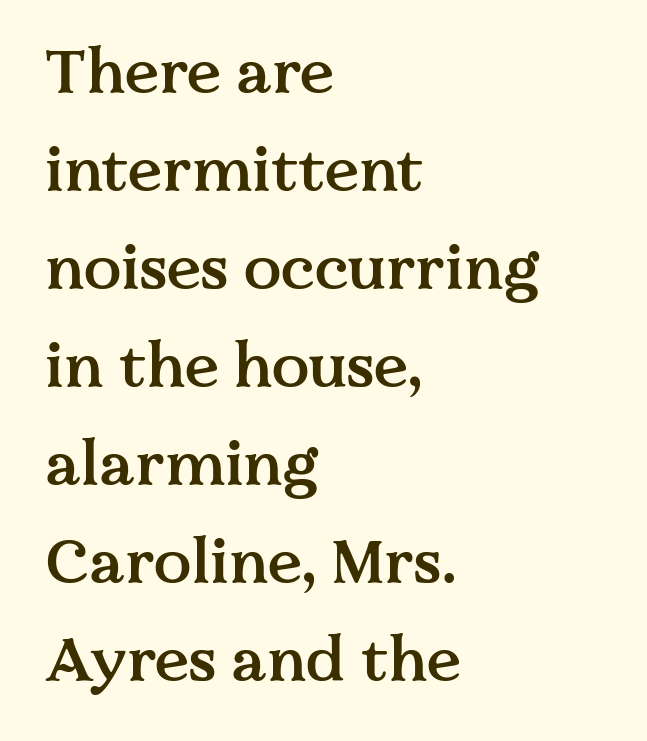
Q: Is the text bold? A: Semi-bold.
Q: Is the text italic (slanted)? A: No, it is upright.
Q: Is the typeface a serif or a sans-serif typeface? A: Serif.
Q: Is the text underlined? A: No.
Q: How is the paragraph aligned? A: Left-aligned.
Q: Is the spacing between letters normal or unusually wide? A: Normal.
Q: Is the spacing between lines tight, normal or loose? A: Normal.
Q: Width (condensed, normal, or wide)? A: Normal.
Q: Stroke contrast? A: Medium.
Q: x-height? A: Medium.
Q: Monospaced? A: No.
